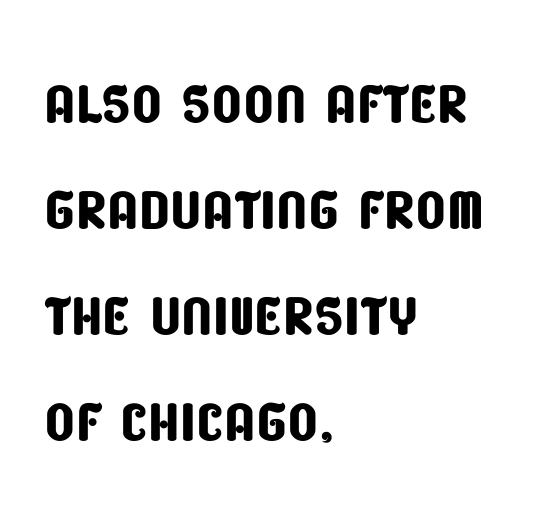
Type style note: lacks serifs. Each row of text sits above clean, open space. Notice how descenders clear the ascenders below comfortably — that's standard leading. The face used here is proportionally spaced, like ordinary book or web type.
